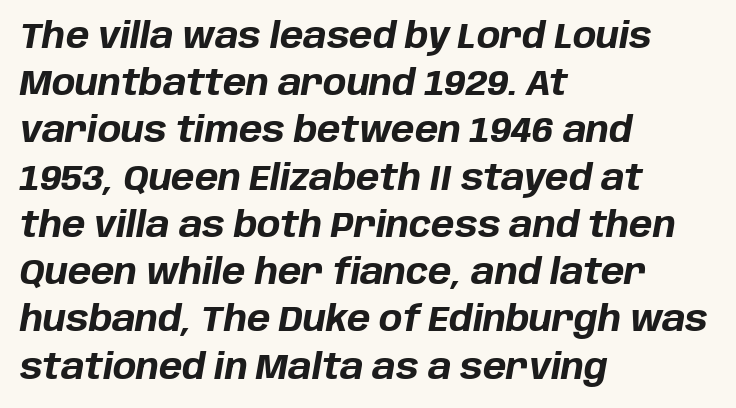
Words appear dense and cohesive because spacing is normal. Words float on clear page, feet unadorned. You could not count columns in this text — the font is proportionally spaced. The text carries the slant typical of an italic or oblique font. One-word summary of the alignment: left. Chunky letters — that's bold for sure.
